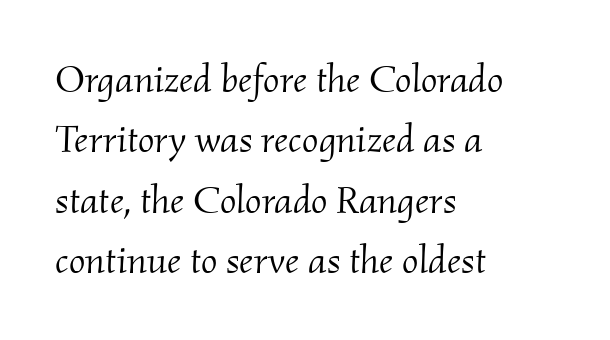
{"serif": "yes", "italic": "yes", "lean": "right", "slant_degrees": 2, "bold": "no", "weight": "light", "width": "normal", "stroke_contrast": "medium", "x_height": "small", "monospaced": "no", "underline": "no", "align": "left", "line_spacing": "normal", "line_spacing_ratio": 1.55, "letter_spacing": "normal", "letter_spacing_em": 0.0, "glyph_px": 39}
